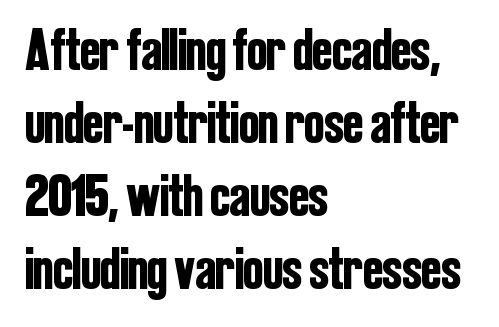
Q: Is the text italic (slanted)? A: No, it is upright.
Q: Is the typeface a serif or a sans-serif typeface? A: Sans-serif.
Q: Is the text underlined? A: No.
Q: How is the paragraph aligned? A: Left-aligned.
Q: Is the spacing between letters normal or unusually wide? A: Normal.
Q: Width (condensed, normal, or wide)? A: Condensed.
Q: Stroke contrast? A: Low.
Q: x-height? A: Medium.
Q: Monospaced? A: No.
